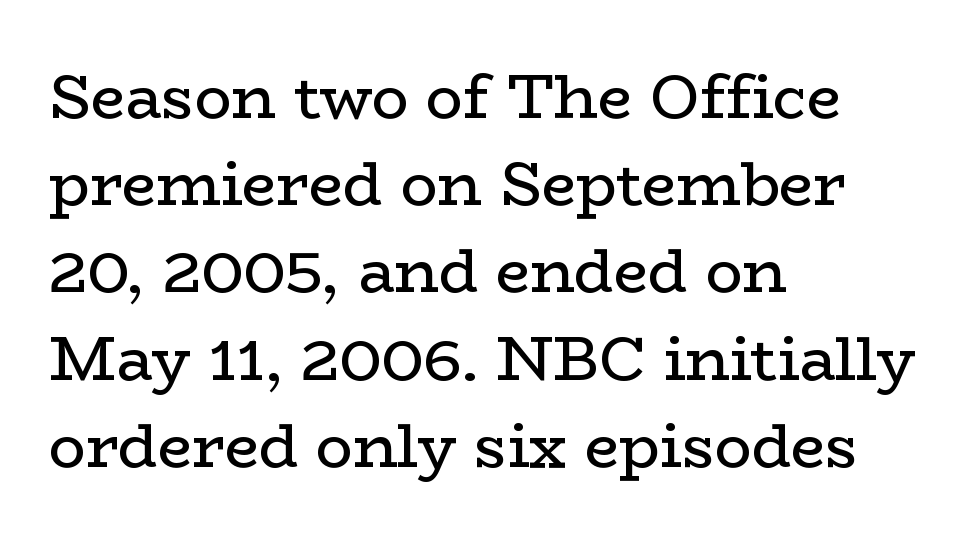
No word sits above an underline. A quiet, ordinary-to-light weight characterises the typeface. No extra tracking has been applied to these lines. Does the lettering tilt? It doesn't — this is upright.
